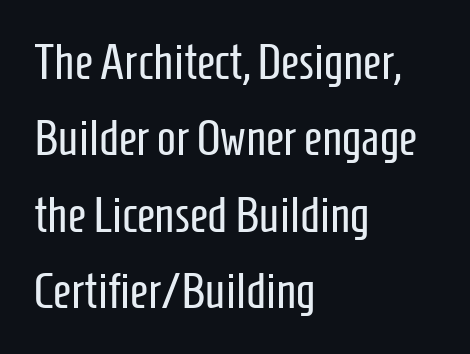
{"serif": "no", "italic": "no", "bold": "no", "weight": "regular", "width": "condensed", "stroke_contrast": "low", "x_height": "medium", "monospaced": "no", "underline": "no", "align": "left", "line_spacing": "normal", "line_spacing_ratio": 1.53, "letter_spacing": "normal", "letter_spacing_em": 0.0, "glyph_px": 50}
